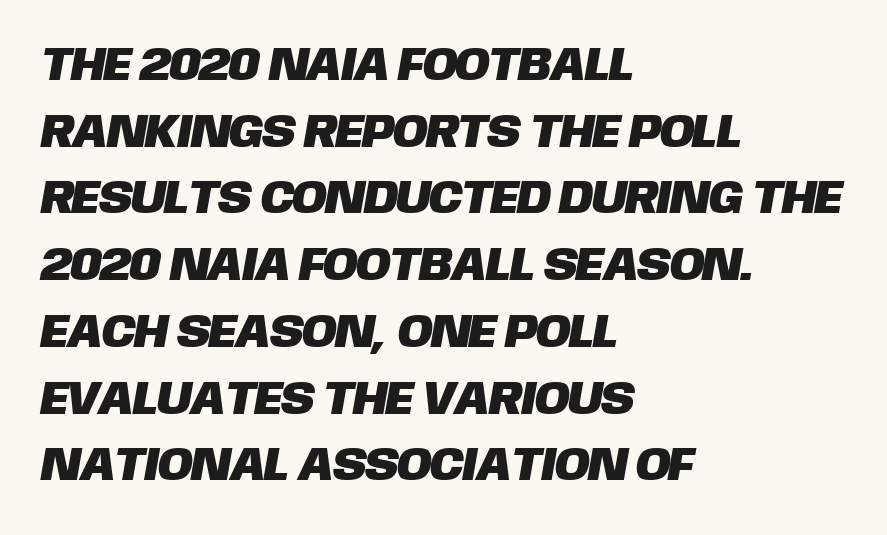
The image shows 47 px sans-serif type; set left-aligned, normal line spacing (1.42x), normal letter spacing, not underlined; low stroke contrast and a large x-height.
